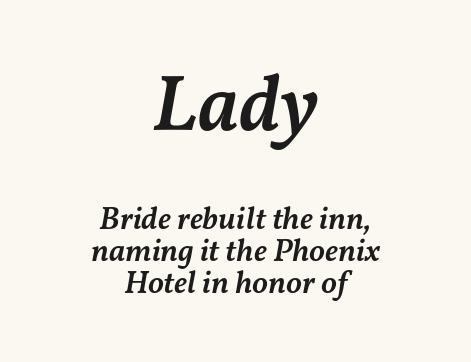
The rendering uses natural spacing where letterforms have individual widths. The glyphs have the mass of a demibold cut, below bold. A bare baseline throughout the passage. The rendering shrinks the type as you move from the upper chunk to the lower. Looking at the ascenders, they clearly lean. Vertical spacing — tight.
